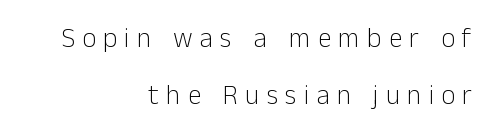
The image shows 27 px text type, upright; set right-aligned, loose line spacing (2.1x), unusually wide letter spacing (+0.27 em), not underlined.
